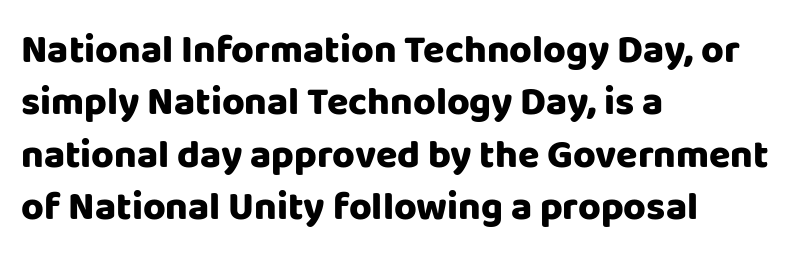
If you measured baseline to baseline, you'd find a middling distance. The rendering shows plain stroke endings on the letterforms — a sans-serif design. The tracking reads as untouched default to a designer's eye. Just letters on the line, the space beneath them empty.
